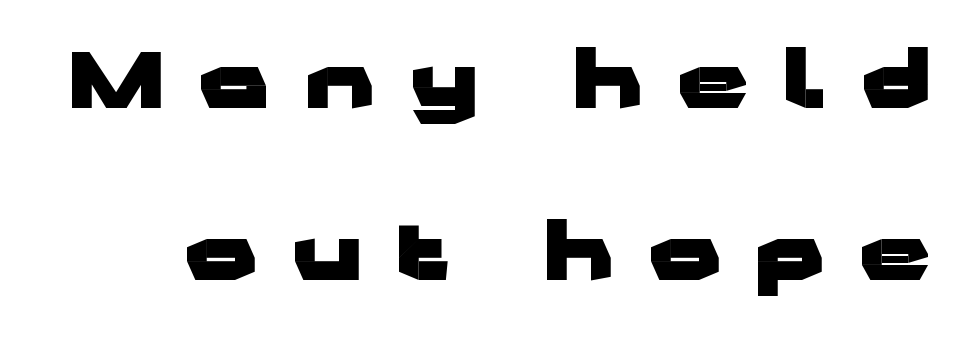
Q: Is the text bold? A: Yes.
Q: Is the text italic (slanted)? A: No, it is upright.
Q: Is the typeface a serif or a sans-serif typeface? A: Sans-serif.
Q: Is the text underlined? A: No.
Q: Is the spacing between letters normal or unusually wide? A: Unusually wide.
Q: Is the spacing between lines tight, normal or loose? A: Loose.
Q: Width (condensed, normal, or wide)? A: Wide.
Q: Stroke contrast? A: Low.
Q: x-height? A: Medium.
Q: Monospaced? A: No.
